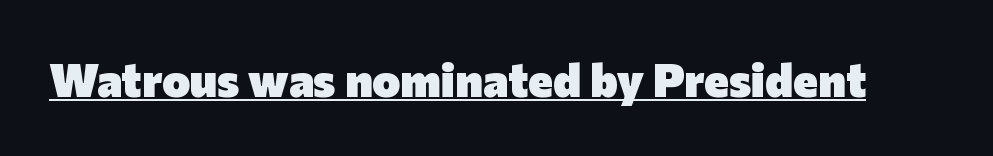
The image shows 47 px heavy sans-serif type, upright; set normal letter spacing, underlined; low stroke contrast and a medium x-height.
